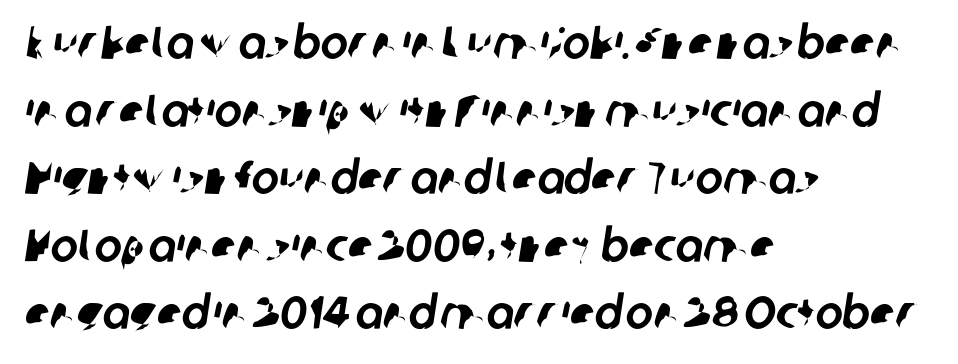
Students, note that the glyphs here touch the page at normal intervals. Leftover space on each line is placed entirely after the last word. A clean baseline with only descenders dipping below it. The designer went with a sans here, leaving each stem footless.
